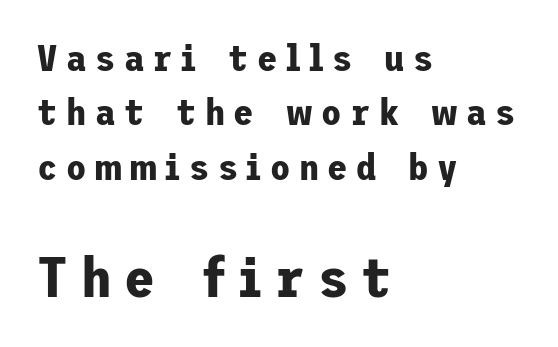
Q: Is the text bold? A: Yes.
Q: Is the text italic (slanted)? A: No, it is upright.
Q: Is the typeface a serif or a sans-serif typeface? A: Sans-serif.
Q: Is the text underlined? A: No.
Q: How is the paragraph aligned? A: Left-aligned.
Q: Is the spacing between letters normal or unusually wide? A: Unusually wide.
Q: Is the spacing between lines tight, normal or loose? A: Normal.
Q: Which block of text is set in a larger size, the first (top) or the second (bottom)? A: The second (bottom) one.
Q: Width (condensed, normal, or wide)? A: Normal.
Q: Stroke contrast? A: Low.
Q: x-height? A: Medium.
